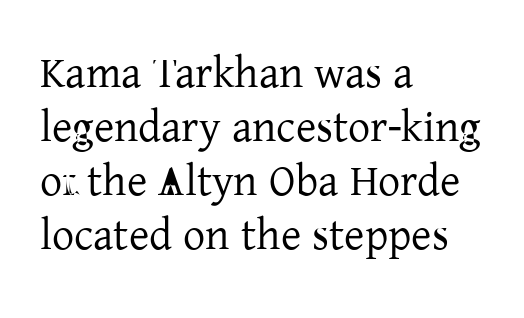
The image shows 44 px regular-weight serif type, upright; set left-aligned, line spacing 1.23x, normal letter spacing, not underlined; low stroke contrast and a medium x-height.
